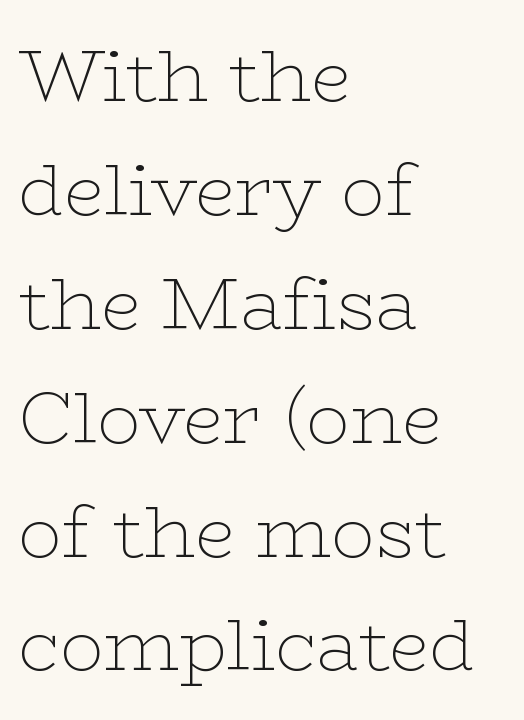
The image shows 73 px thin, wide serif type, upright; set left-aligned, normal line spacing (1.56x), normal letter spacing, not underlined; low stroke contrast and a medium x-height.
